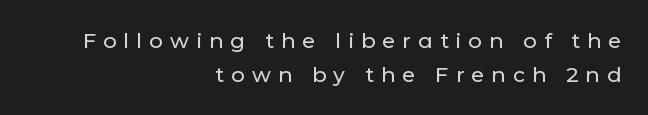
{"italic": "no", "underline": "no", "align": "right", "line_spacing": "normal", "line_spacing_ratio": 1.6, "letter_spacing": "wide", "letter_spacing_em": 0.34, "glyph_px": 21}
